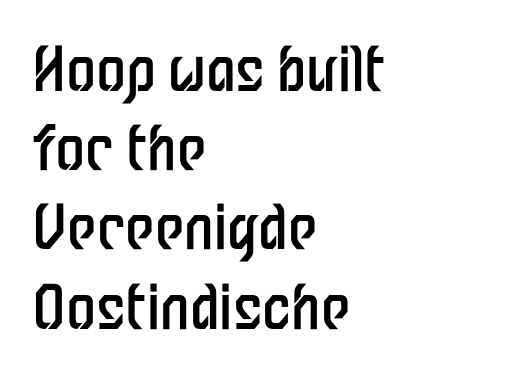
{"serif": "no", "italic": "no", "bold": "no", "weight": "regular", "width": "condensed", "stroke_contrast": "low", "x_height": "medium", "monospaced": "no", "underline": "no", "align": "left", "line_spacing": "normal", "line_spacing_ratio": 1.32, "letter_spacing": "normal", "letter_spacing_em": 0.0, "glyph_px": 60}
